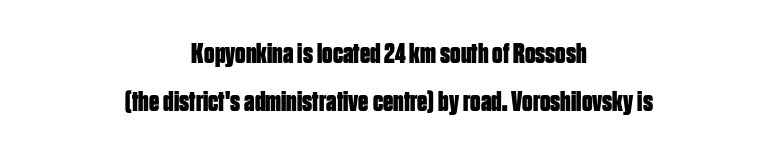
Unmarked baselines from the first word to the last. Nobody touched the tracking dial on this one. Every row of glyphs is offset so its center matches the block's center. Thick stems and heavy bowls — unmistakably bold. Regular leading.
